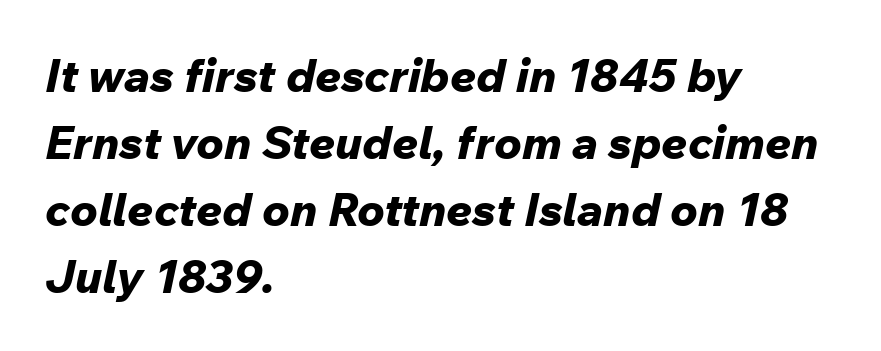
{"italic": "yes", "lean": "right", "slant_degrees": 12, "bold": "yes", "weight": "bold", "width": "normal", "stroke_contrast": "low", "x_height": "medium", "monospaced": "no", "underline": "no", "align": "left", "line_spacing": "normal", "line_spacing_ratio": 1.46, "letter_spacing": "normal", "letter_spacing_em": 0.0, "glyph_px": 46}
